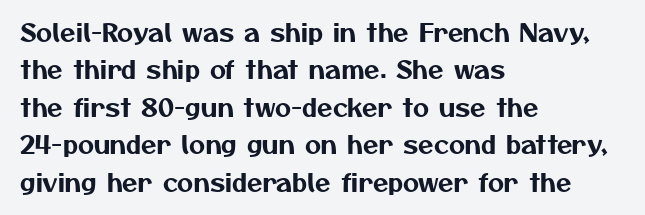
What's the leading like? Ordinary, nothing unusual. Default kerning and tracking; the words read as compact shapes. The foot of each line stays bare and open. Compared with a centered layout, this one pins lines to the left instead.
